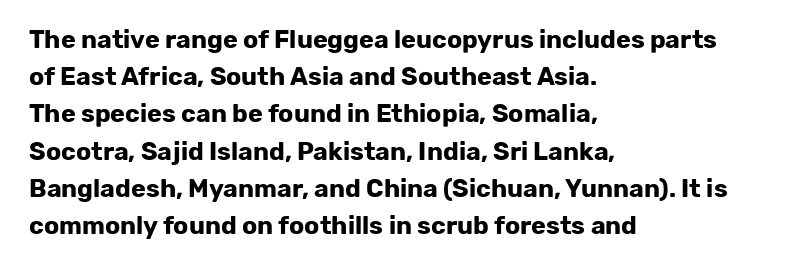
{"italic": "no", "bold": "yes", "underline": "no", "align": "left", "line_spacing": "normal", "line_spacing_ratio": 1.49, "letter_spacing": "normal", "letter_spacing_em": 0.0, "glyph_px": 25}
